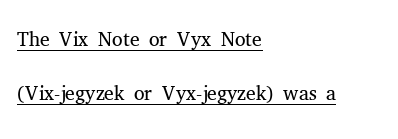
The image shows 30 px light serif type, upright; set left-aligned, line spacing 1.81x, normal letter spacing, underlined; medium stroke contrast and a medium x-height.
